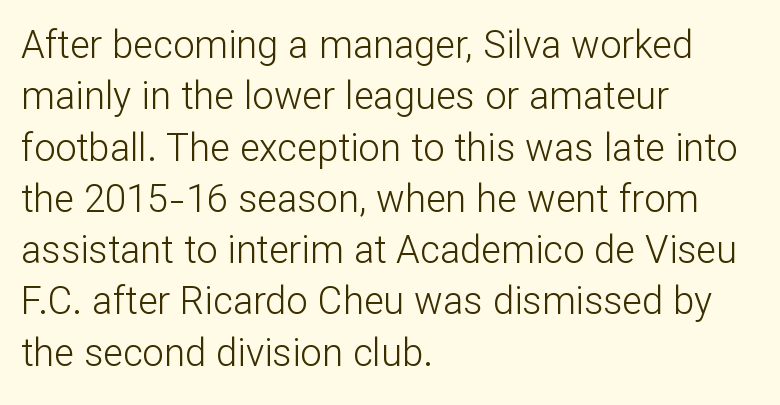
{"serif": "no", "italic": "no", "bold": "no", "weight": "light", "width": "normal", "stroke_contrast": "low", "x_height": "medium", "monospaced": "no", "underline": "no", "align": "left", "line_spacing": "normal", "line_spacing_ratio": 1.35, "letter_spacing": "normal", "letter_spacing_em": 0.0, "glyph_px": 38}
